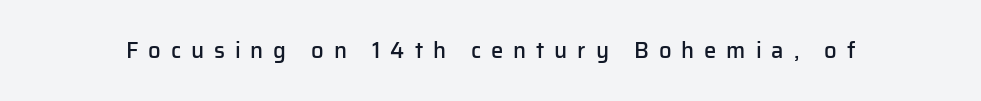
The image shows 22 px text type, upright; set unusually wide letter spacing (+0.45 em), not underlined.
